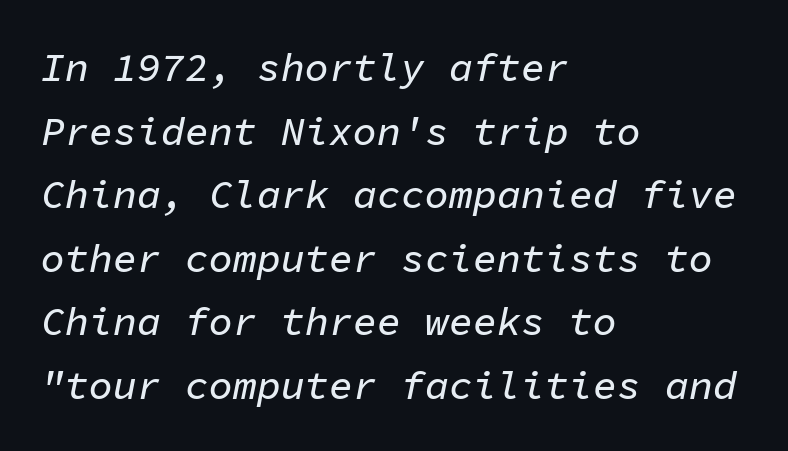
A clean baseline with only descenders dipping below it. The block of text has a typical density, with ordinary space between rows. A typesetter would mark this as italic. Leftover space on each line is placed entirely after the last word.
